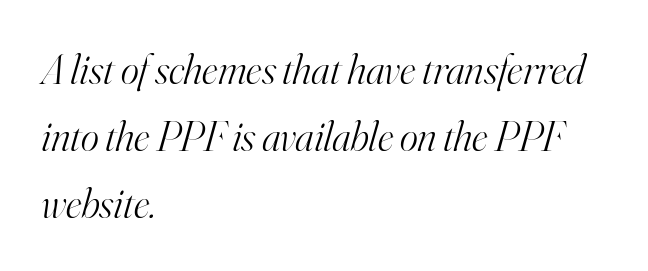
Q: Is the text bold? A: No.
Q: Is the text italic (slanted)? A: Yes, it leans right by about 16 degrees.
Q: Is the typeface a serif or a sans-serif typeface? A: Serif.
Q: Is the text underlined? A: No.
Q: How is the paragraph aligned? A: Left-aligned.
Q: Is the spacing between letters normal or unusually wide? A: Normal.
Q: Is the spacing between lines tight, normal or loose? A: Normal.
Q: Width (condensed, normal, or wide)? A: Normal.
Q: Stroke contrast? A: High.
Q: x-height? A: Small.
Q: Monospaced? A: No.
